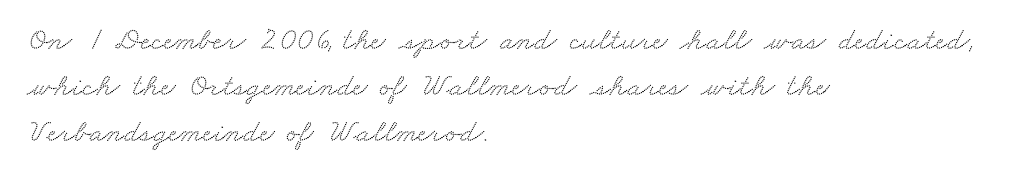
Q: Is the typeface a serif or a sans-serif typeface? A: Serif.
Q: Is the text underlined? A: No.
Q: How is the paragraph aligned? A: Left-aligned.
Q: Is the spacing between letters normal or unusually wide? A: Normal.
Q: Is the spacing between lines tight, normal or loose? A: Normal.
Q: Width (condensed, normal, or wide)? A: Wide.
Q: Stroke contrast? A: Medium.
Q: x-height? A: Small.
Q: Monospaced? A: No.
